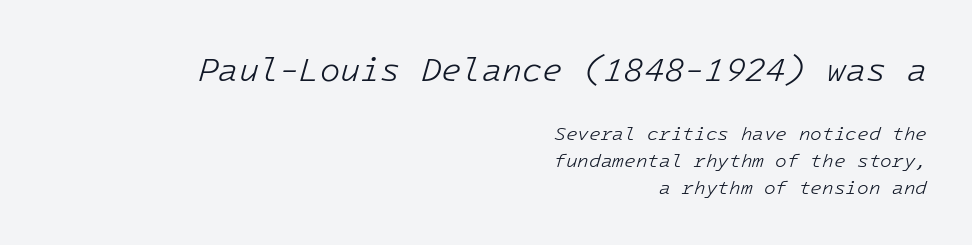
Q: Is the text bold? A: No.
Q: Is the text italic (slanted)? A: Yes, it leans right by about 16 degrees.
Q: Is the text underlined? A: No.
Q: How is the paragraph aligned? A: Right-aligned.
Q: Is the spacing between letters normal or unusually wide? A: Normal.
Q: Is the spacing between lines tight, normal or loose? A: Normal.
Q: Which block of text is set in a larger size, the first (top) or the second (bottom)? A: The first (top) one.
Q: Width (condensed, normal, or wide)? A: Normal.
Q: Stroke contrast? A: Low.
Q: x-height? A: Medium.
